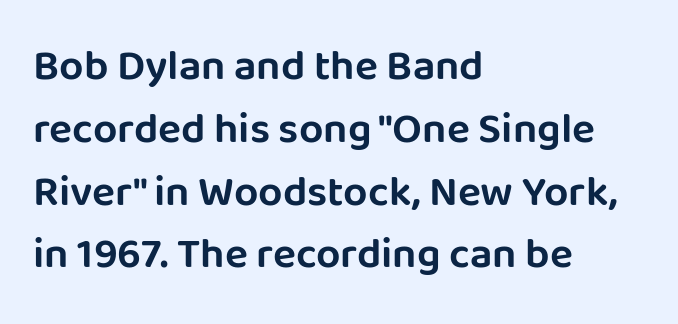
Leading matches the norm, producing a regular column. Letters rest on an invisible, unmarked baseline. Typographically, this falls in the sans-serif category. This sample uses an upright cut, with every glyph sitting square on the baseline.
